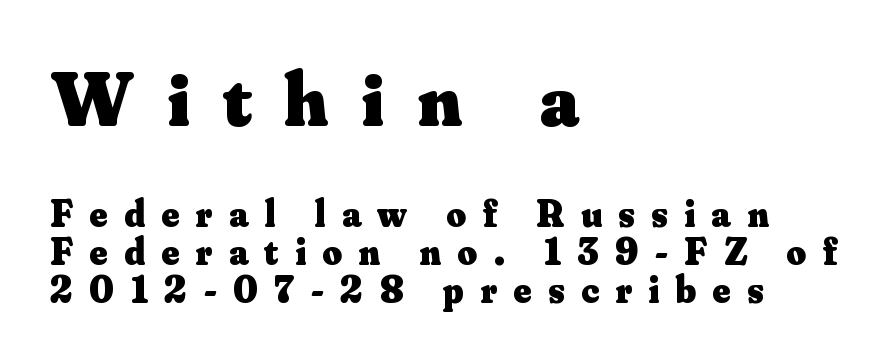
The image shows 77 px heavy serif type, upright; set left-aligned, tight line spacing (1.0x), unusually wide letter spacing (+0.43 em), not underlined; the first (top) block is 2.03x larger; medium stroke contrast and a small x-height.
